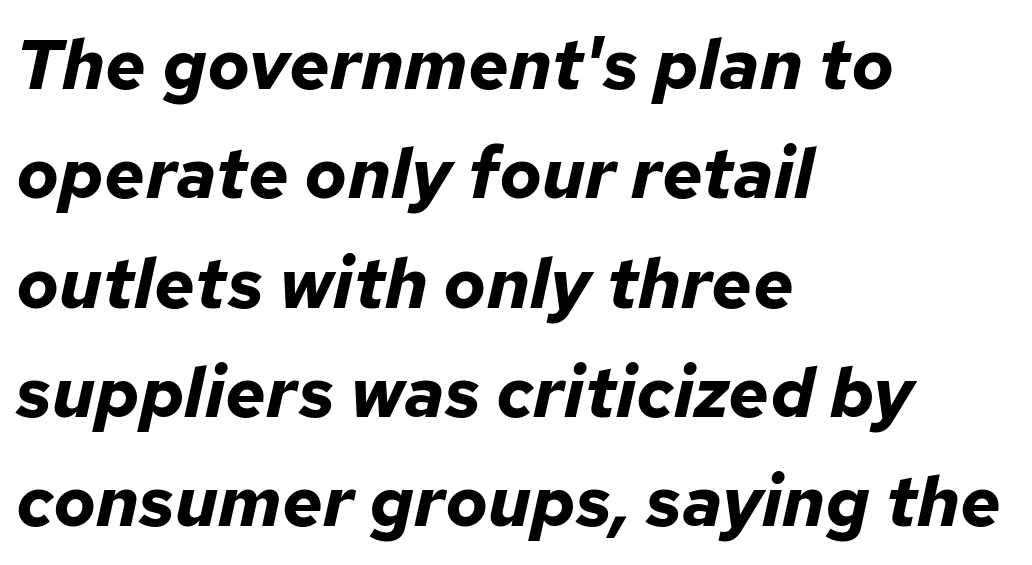
Q: Is the text bold? A: Yes.
Q: Is the text italic (slanted)? A: Yes, it leans right by about 12 degrees.
Q: Is the text underlined? A: No.
Q: How is the paragraph aligned? A: Left-aligned.
Q: Is the spacing between letters normal or unusually wide? A: Normal.
Q: Is the spacing between lines tight, normal or loose? A: Normal.
Q: Width (condensed, normal, or wide)? A: Normal.
Q: Stroke contrast? A: Low.
Q: x-height? A: Medium.
Q: Monospaced? A: No.
